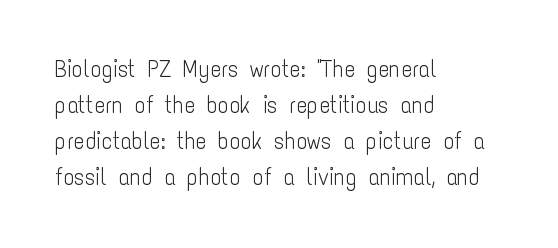
Q: Is the text bold? A: No.
Q: Is the text italic (slanted)? A: No, it is upright.
Q: Is the text underlined? A: No.
Q: How is the paragraph aligned? A: Left-aligned.
Q: Is the spacing between letters normal or unusually wide? A: Normal.
Q: Is the spacing between lines tight, normal or loose? A: Normal.
